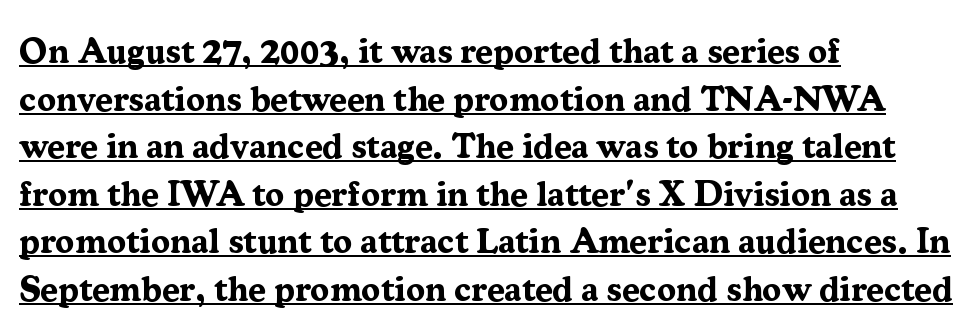
The image shows 35 px bold serif type, upright; set left-aligned, normal line spacing (1.36x), normal letter spacing, underlined; medium stroke contrast and a medium x-height.
